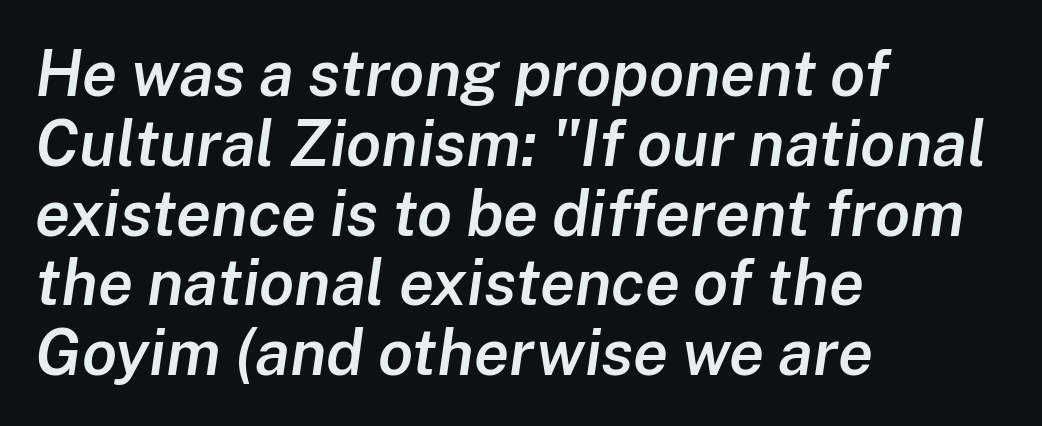
Q: Is the text bold? A: Semi-bold.
Q: Is the text italic (slanted)? A: Yes, it leans right by about 8 degrees.
Q: Is the text underlined? A: No.
Q: How is the paragraph aligned? A: Left-aligned.
Q: Is the spacing between letters normal or unusually wide? A: Normal.
Q: Is the spacing between lines tight, normal or loose? A: Tight.
Q: Width (condensed, normal, or wide)? A: Normal.
Q: Stroke contrast? A: Low.
Q: x-height? A: Medium.
Q: Monospaced? A: No.
